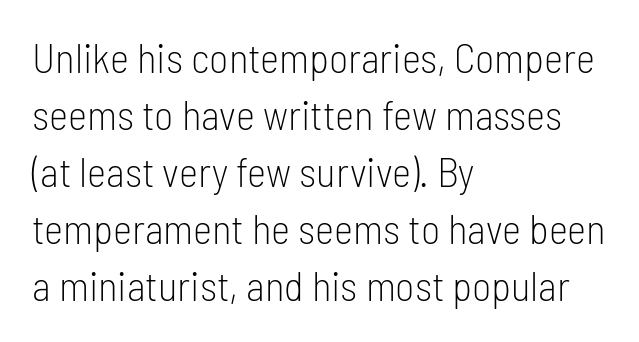
The letters carry no serifs — their stems end cleanly without finishing strokes. Bare-footed words on every line. Inter-character spacing is left at the font's built-in metrics. Leading: standard. No italicization has been applied; the sample stays upright. Is this a fixed-width face? No — the glyphs have proportional, varying widths.
